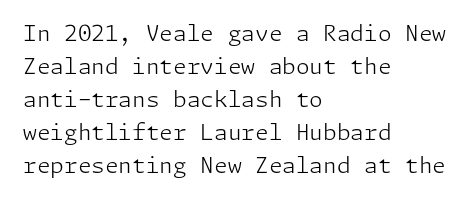
The image shows 22 px text type, upright; set left-aligned, normal line spacing (1.5x), normal letter spacing, not underlined.
